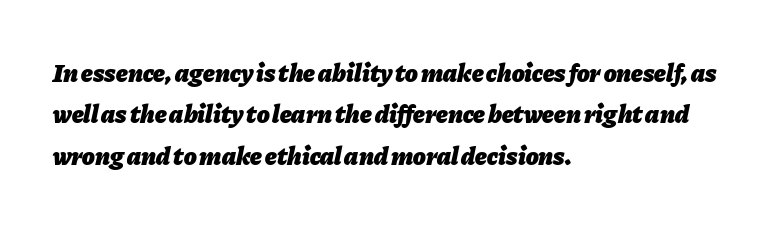
The rendering anchors every line to the left-hand side. Rule under the text: the space is simply empty. The rows are spaced the way most documents space them. The face used here has the dense, thick strokes of a bold.
